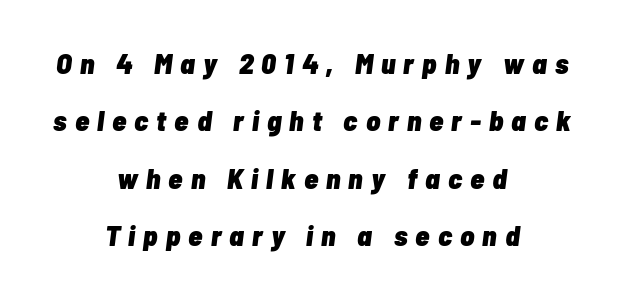
The image shows 29 px heavy, condensed type, italic (leaning right); set centered, loose line spacing (1.98x), unusually wide letter spacing (+0.28 em), not underlined; low stroke contrast and a medium x-height.
